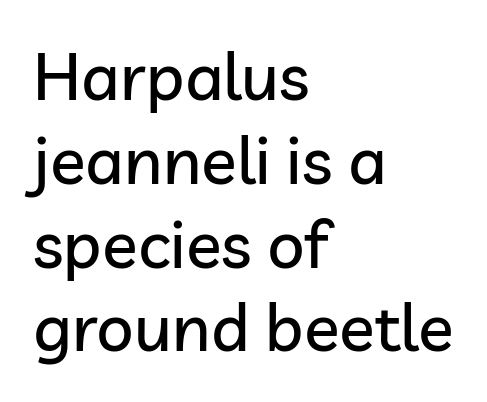
Note the varied advance widths — an 'i' is clearly narrower than an 'm'. Descenders hang freely into open space. The compositor pushed each line to the left boundary. Rows of type keep a routine distance in the vertical direction.
